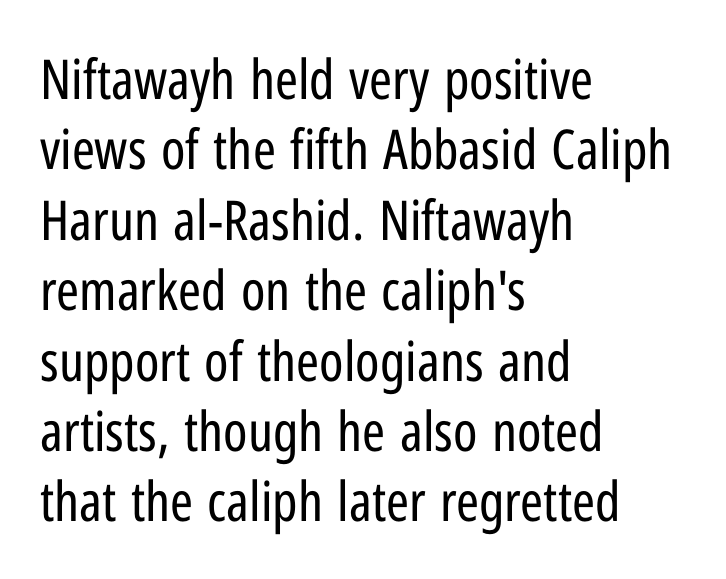
{"serif": "no", "italic": "no", "bold": "no", "weight": "regular", "width": "condensed", "stroke_contrast": "low", "x_height": "medium", "monospaced": "no", "underline": "no", "align": "left", "line_spacing": "normal", "line_spacing_ratio": 1.28, "letter_spacing": "normal", "letter_spacing_em": 0.0, "glyph_px": 55}
